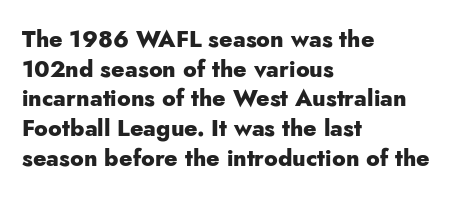
Q: Is the text bold? A: Yes.
Q: Is the text italic (slanted)? A: No, it is upright.
Q: Is the text underlined? A: No.
Q: How is the paragraph aligned? A: Left-aligned.
Q: Is the spacing between letters normal or unusually wide? A: Normal.
Q: Is the spacing between lines tight, normal or loose? A: Normal.
